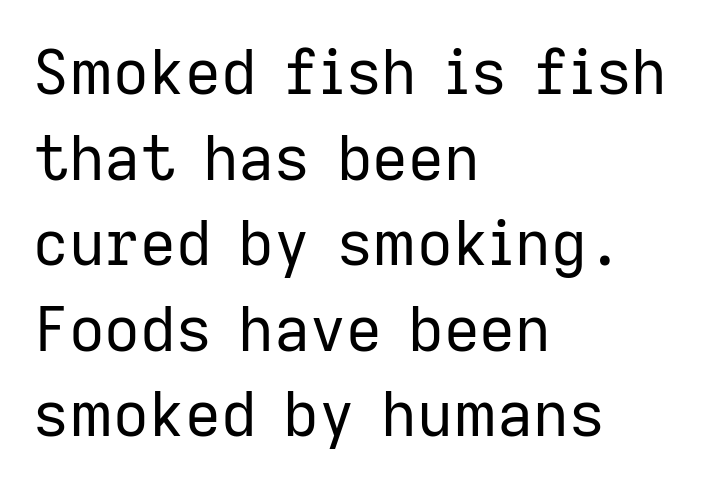
{"serif": "no", "italic": "no", "bold": "no", "weight": "regular", "width": "normal", "stroke_contrast": "low", "x_height": "medium", "monospaced": "no", "underline": "no", "align": "left", "line_spacing": "normal", "line_spacing_ratio": 1.38, "letter_spacing": "normal", "letter_spacing_em": 0.0, "glyph_px": 62}
